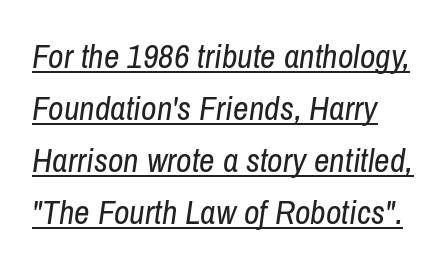
The image shows 34 px regular-weight, condensed type, italic (leaning right); set left-aligned, normal line spacing (1.53x), normal letter spacing, underlined; low stroke contrast and a medium x-height.
